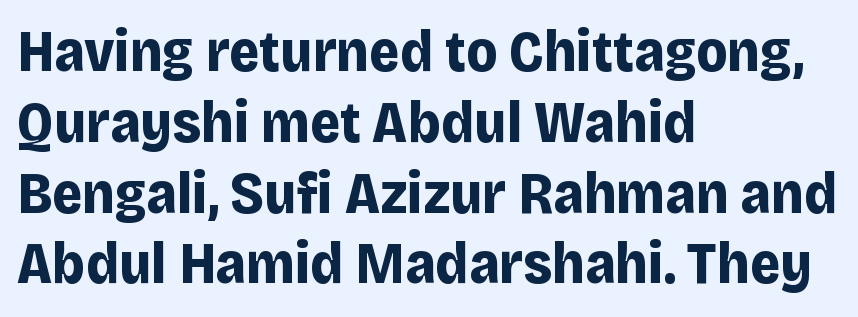
{"serif": "no", "italic": "no", "bold": "yes", "weight": "bold", "width": "normal", "stroke_contrast": "low", "x_height": "large", "monospaced": "no", "underline": "no", "align": "left", "line_spacing_ratio": 1.22, "letter_spacing": "normal", "letter_spacing_em": 0.0, "glyph_px": 58}
